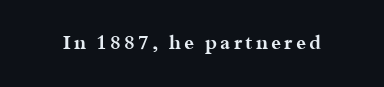
The image shows 20 px bold type, upright; set not underlined.
